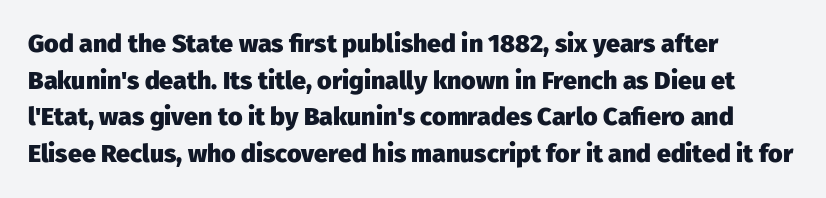
Q: Is the text bold? A: Yes.
Q: Is the text italic (slanted)? A: No, it is upright.
Q: Is the text underlined? A: No.
Q: How is the paragraph aligned? A: Left-aligned.
Q: Is the spacing between letters normal or unusually wide? A: Normal.
Q: Is the spacing between lines tight, normal or loose? A: Normal.
